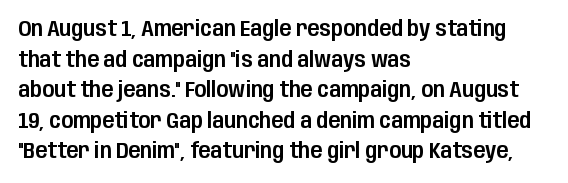
If you drew a line through each stem, it would be perfectly vertical. Honestly, the letter spacing is just normal — you wouldn't notice it. The words here are not underlined. Notice how the passage keeps a crisp vertical edge on the left only. Interline gaps are of average width in this sample.
